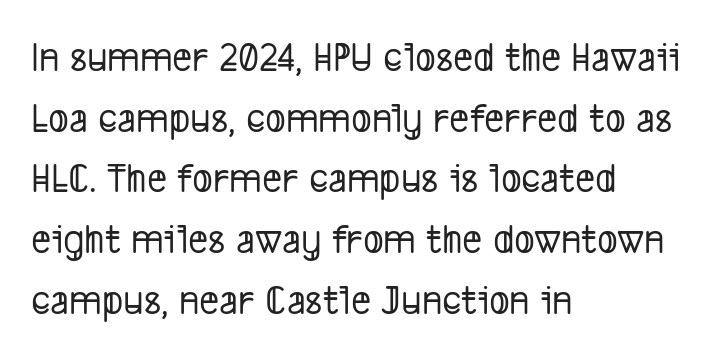
Glance below the letters and you will spot only blank space. Does extra space separate the letters? No, they use regular spacing. The designer went with a sans here, leaving each stem footless. Casual observation: everything's shoved over to the left. The passage shown is typed in a proportional face where columns would drift.
